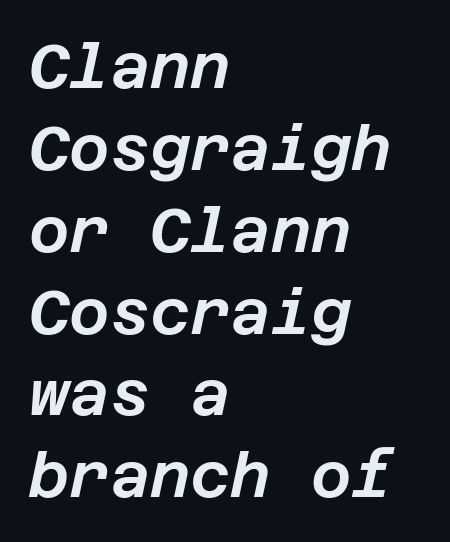
The image shows 62 px text type, italic (leaning right); set left-aligned, normal line spacing (1.32x), normal letter spacing, not underlined; low stroke contrast and a large x-height.
